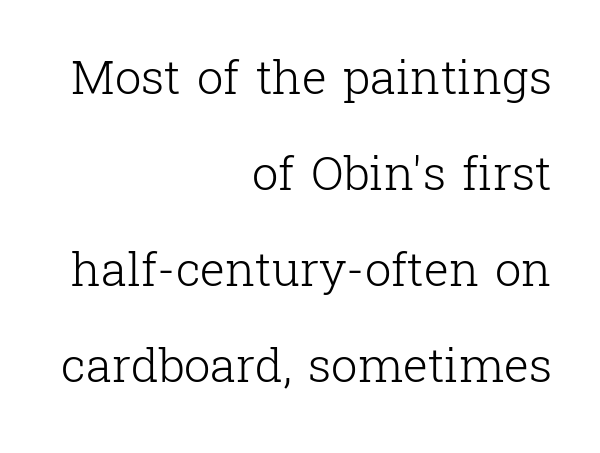
The gaps between neighbouring characters are ordinary and unremarkable. Vertical spacing — loose. Layout note: lines flush right. Proportional: the letters do not fall into vertical columns. Clear beneath every line of the passage. Each stroke keeps to a modest, everyday thickness or less.
